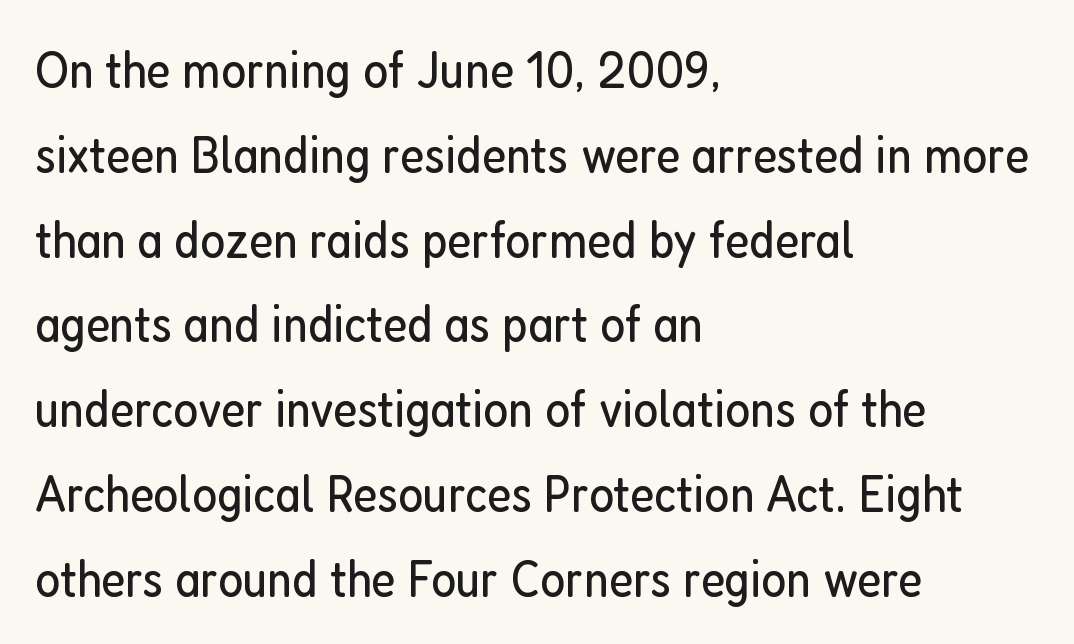
Classification — sans serif. Compared with a typical body face, this is equally light or lighter still. Quick note: not italic, upright. Compared with a centered layout, this one pins lines to the left instead. The rendering uses a moderate line-height, typical for paragraphs. The line texture is even and compact thanks to regular tracking.
